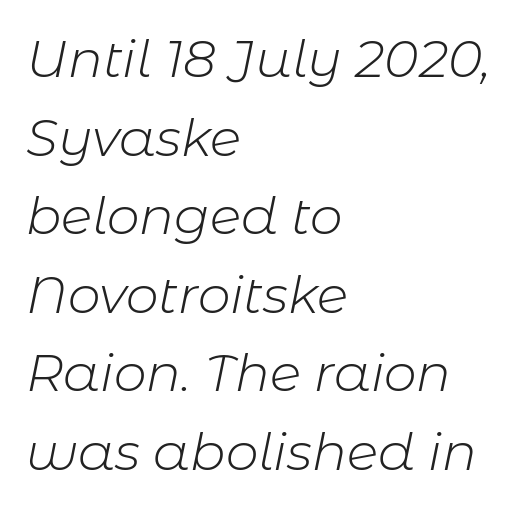
The image shows 52 px light type, italic (leaning right); set left-aligned, normal line spacing (1.51x), normal letter spacing, not underlined; low stroke contrast and a medium x-height.
